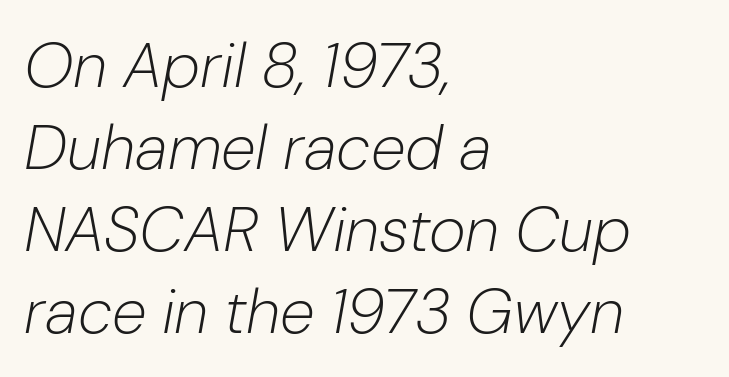
{"italic": "yes", "lean": "right", "slant_degrees": 10, "bold": "no", "weight": "light", "width": "normal", "stroke_contrast": "low", "x_height": "medium", "monospaced": "no", "underline": "no", "align": "left", "line_spacing": "normal", "line_spacing_ratio": 1.3, "letter_spacing": "normal", "letter_spacing_em": 0.0, "glyph_px": 63}
